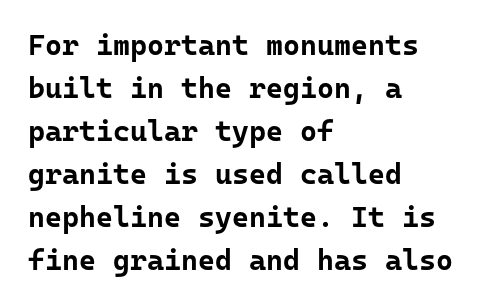
Q: Is the text bold? A: Yes.
Q: Is the text italic (slanted)? A: No, it is upright.
Q: Is the typeface a serif or a sans-serif typeface? A: Sans-serif.
Q: Is the text underlined? A: No.
Q: How is the paragraph aligned? A: Left-aligned.
Q: Is the spacing between letters normal or unusually wide? A: Normal.
Q: Is the spacing between lines tight, normal or loose? A: Normal.
Q: Width (condensed, normal, or wide)? A: Normal.
Q: Stroke contrast? A: Low.
Q: x-height? A: Medium.
Q: Monospaced? A: Yes.
